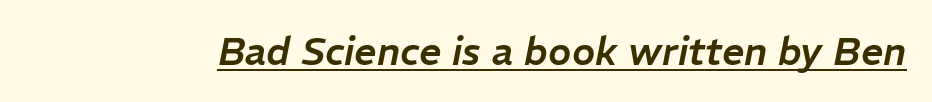
Do the characters align in a grid? No, the font is proportional. The passage shown has conventional tracking throughout. Underline: present. If you drew a line through each stem, it would be angled.
